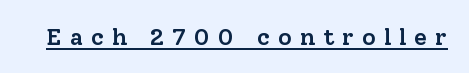
{"italic": "no", "bold": "semi", "underline": "yes", "letter_spacing": "wide", "letter_spacing_em": 0.33, "glyph_px": 24}
